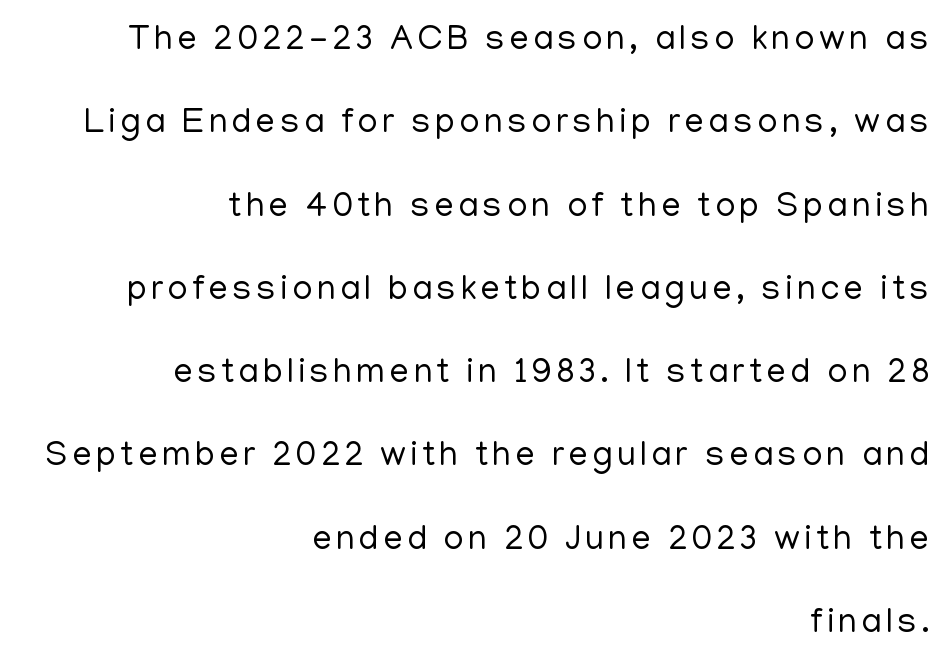
Q: Is the text bold? A: No.
Q: Is the text italic (slanted)? A: No, it is upright.
Q: Is the typeface a serif or a sans-serif typeface? A: Sans-serif.
Q: Is the text underlined? A: No.
Q: How is the paragraph aligned? A: Right-aligned.
Q: Is the spacing between lines tight, normal or loose? A: Loose.
Q: Width (condensed, normal, or wide)? A: Normal.
Q: Stroke contrast? A: Low.
Q: x-height? A: Medium.
Q: Monospaced? A: No.
